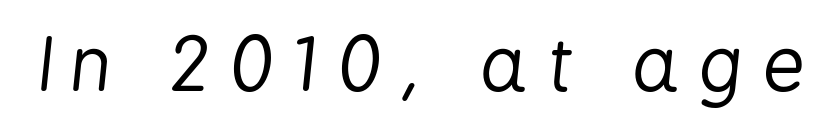
The image shows 74 px regular-weight, condensed type, italic (leaning right); set unusually wide letter spacing (+0.26 em), not underlined; low stroke contrast and a medium x-height.
